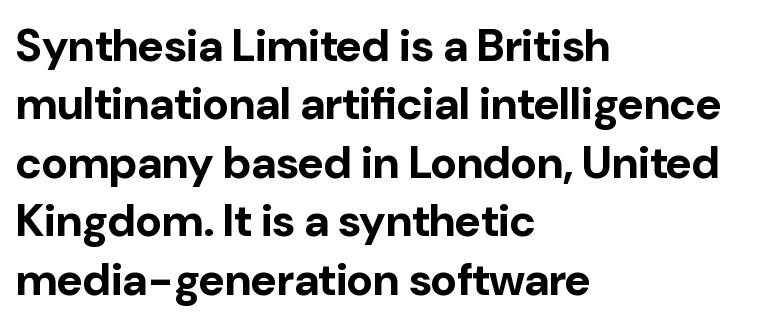
Q: Is the text bold? A: Yes.
Q: Is the text italic (slanted)? A: No, it is upright.
Q: Is the typeface a serif or a sans-serif typeface? A: Sans-serif.
Q: Is the text underlined? A: No.
Q: How is the paragraph aligned? A: Left-aligned.
Q: Is the spacing between letters normal or unusually wide? A: Normal.
Q: Is the spacing between lines tight, normal or loose? A: Normal.
Q: Width (condensed, normal, or wide)? A: Normal.
Q: Stroke contrast? A: Low.
Q: x-height? A: Medium.
Q: Monospaced? A: No.
